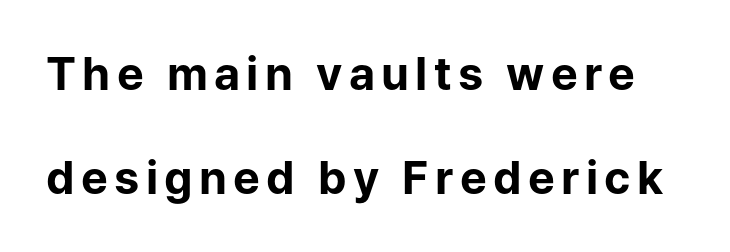
{"serif": "no", "italic": "no", "bold": "yes", "weight": "bold", "width": "normal", "stroke_contrast": "low", "x_height": "medium", "monospaced": "no", "underline": "no", "line_spacing": "loose", "line_spacing_ratio": 2.32, "glyph_px": 45}
